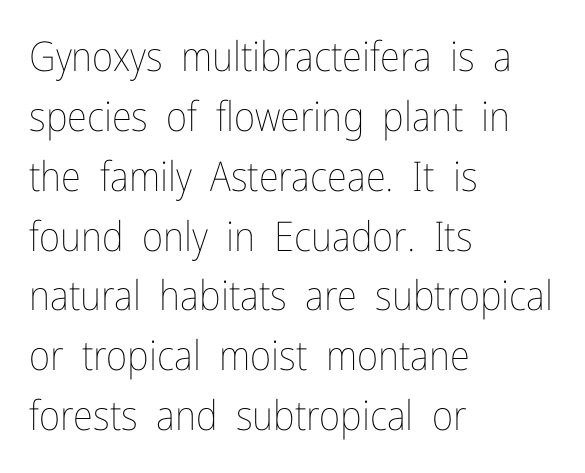
The image shows 41 px thin, condensed type, upright; set left-aligned, normal line spacing (1.46x), normal letter spacing, not underlined; low stroke contrast and a medium x-height.
